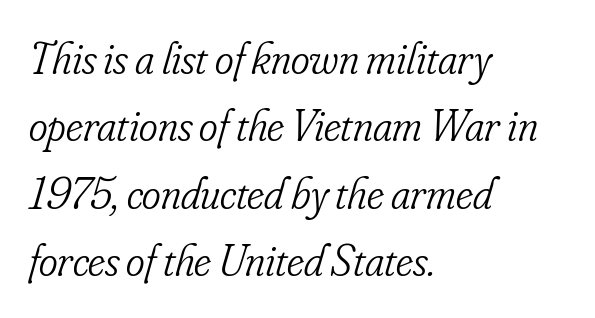
{"serif": "yes", "italic": "yes", "lean": "right", "slant_degrees": 16, "bold": "no", "weight": "light", "width": "condensed", "stroke_contrast": "low", "x_height": "small", "monospaced": "no", "underline": "no", "align": "left", "line_spacing": "normal", "line_spacing_ratio": 1.5, "letter_spacing": "normal", "letter_spacing_em": 0.0, "glyph_px": 45}
